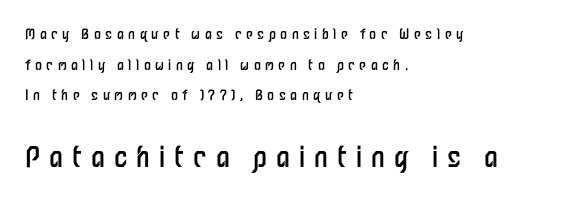
Q: Is the text bold? A: No.
Q: Is the text italic (slanted)? A: No, it is upright.
Q: Is the typeface a serif or a sans-serif typeface? A: Sans-serif.
Q: Is the text underlined? A: No.
Q: How is the paragraph aligned? A: Left-aligned.
Q: Is the spacing between letters normal or unusually wide? A: Unusually wide.
Q: Is the spacing between lines tight, normal or loose? A: Loose.
Q: Which block of text is set in a larger size, the first (top) or the second (bottom)? A: The second (bottom) one.
Q: Width (condensed, normal, or wide)? A: Condensed.
Q: Stroke contrast? A: Low.
Q: x-height? A: Medium.
Q: Monospaced? A: No.
